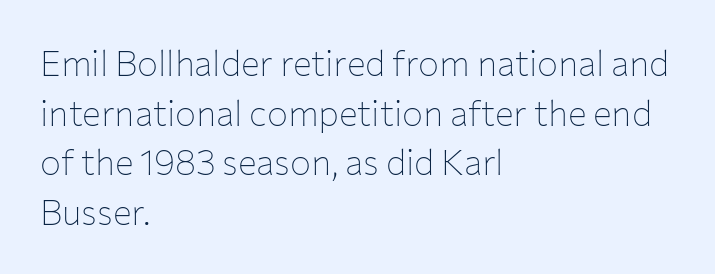
Q: Is the text bold? A: No.
Q: Is the text italic (slanted)? A: No, it is upright.
Q: Is the typeface a serif or a sans-serif typeface? A: Sans-serif.
Q: Is the text underlined? A: No.
Q: How is the paragraph aligned? A: Left-aligned.
Q: Is the spacing between letters normal or unusually wide? A: Normal.
Q: Is the spacing between lines tight, normal or loose? A: Normal.
Q: Width (condensed, normal, or wide)? A: Normal.
Q: Stroke contrast? A: Low.
Q: x-height? A: Medium.
Q: Monospaced? A: No.
